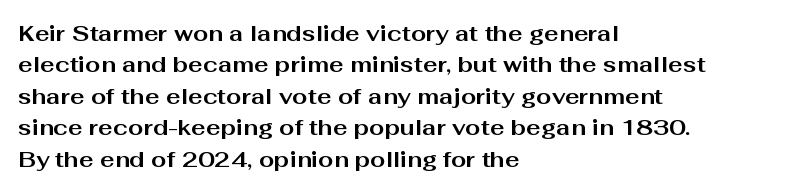
The vertical gap from one line to the next is medium. Bold? Absolutely — the strokes are thick and heavy. Plain, unruled lines of type. The ragged edge is on the right, which tells us the setting is flush left.
